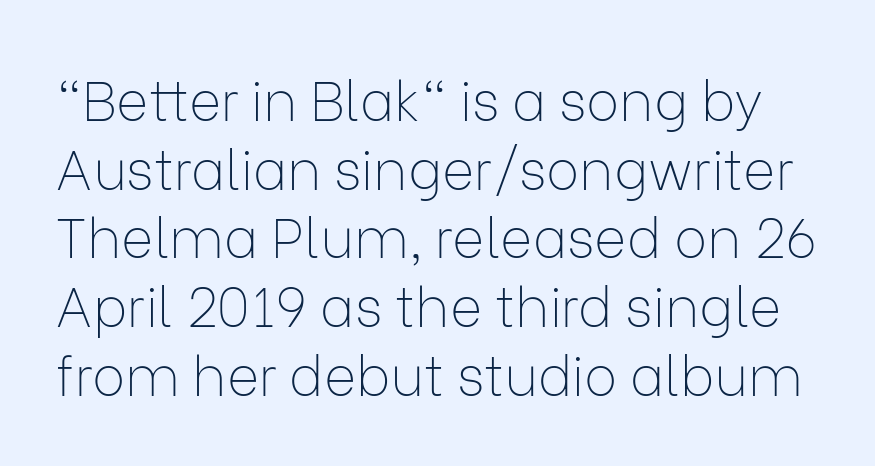
Note: no serifs on the glyphs. The face used here is proportionally spaced, like ordinary book or web type. Descenders hang freely into open space. What stands out about the letter spacing? Nothing — it is the standard amount.
